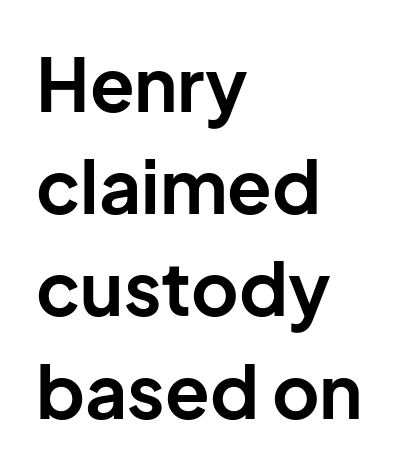
Upright lettering throughout. Notice how descenders clear the ascenders below comfortably — that's standard leading. A clean baseline with only descenders dipping below it. The letters carry no serifs — their stems end cleanly without finishing strokes. Teacher's note: observe the even left margin — that is flush-left alignment. Honestly, the letter spacing is just normal — you wouldn't notice it.
